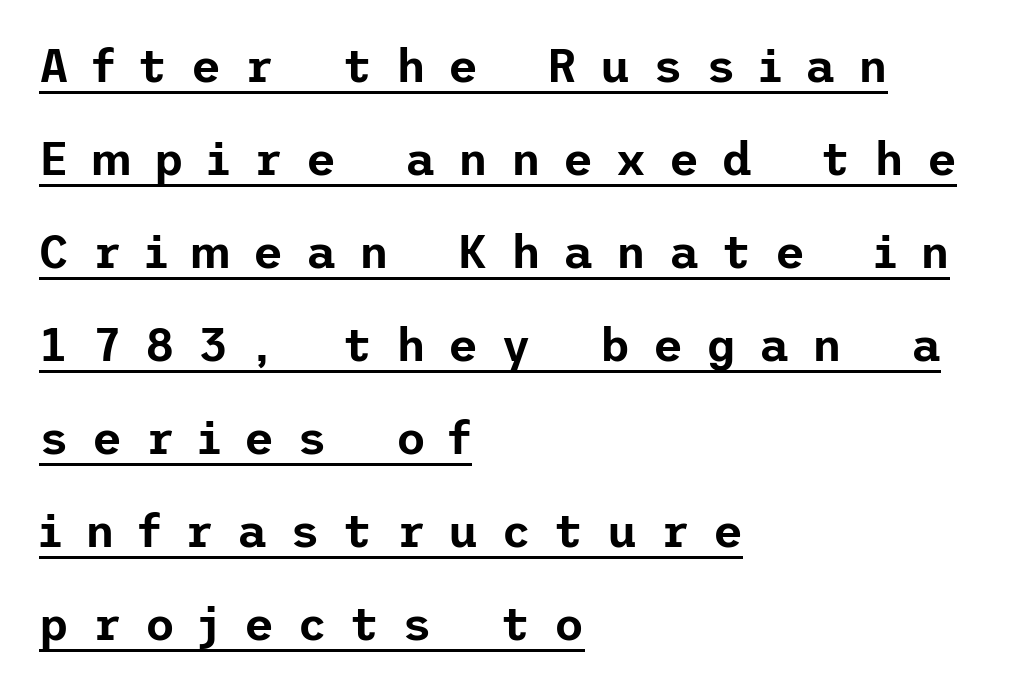
The image shows 46 px sans-serif type, upright; set left-aligned, loose line spacing (2.02x), unusually wide letter spacing (+0.5 em), underlined; low stroke contrast and a medium x-height.
